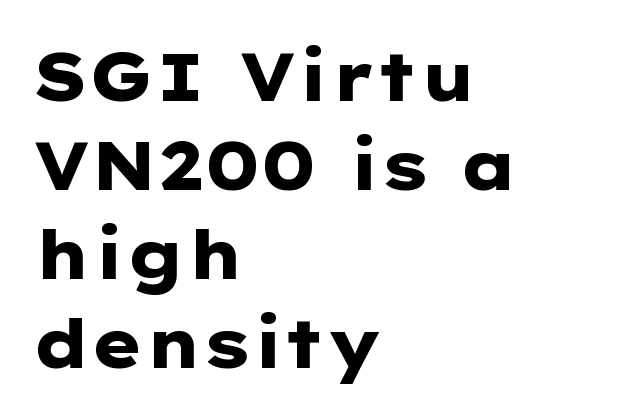
You can tell from the bare stems that sans-serif type was used. The string is rendered with underlining switched off. Quick note: interline space is typical. These lines stack with their left ends in a neat column. The specimen reads as upright at a glance.
